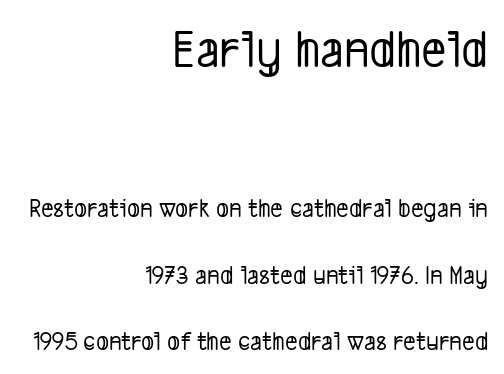
The image shows 54 px condensed sans-serif type; set right-aligned, loose line spacing (2.45x), normal letter spacing, not underlined; the first (top) block is 2.0x larger; low stroke contrast and a medium x-height.
